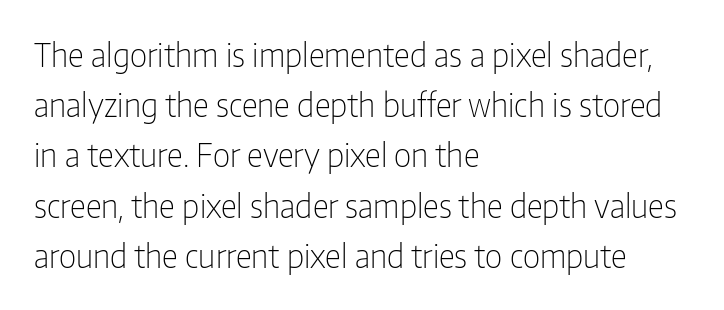
{"serif": "no", "italic": "no", "bold": "no", "weight": "light", "width": "condensed", "stroke_contrast": "low", "x_height": "medium", "monospaced": "no", "underline": "no", "align": "left", "line_spacing": "normal", "line_spacing_ratio": 1.57, "letter_spacing": "normal", "letter_spacing_em": 0.0, "glyph_px": 32}
